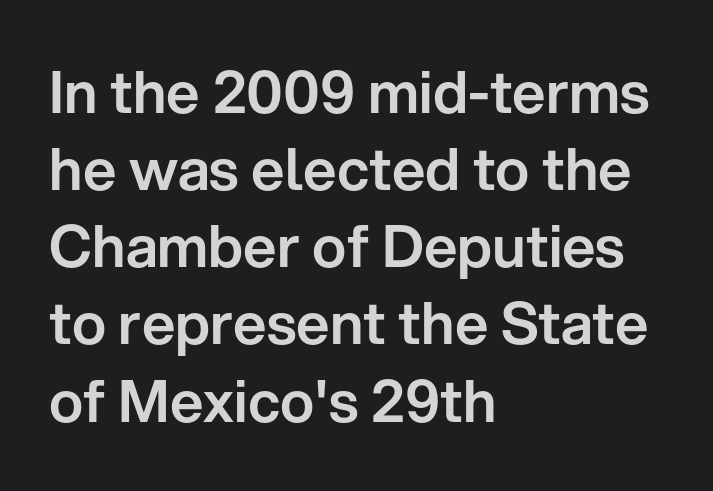
The image shows 58 px sans-serif type, upright; set left-aligned, normal line spacing (1.33x), normal letter spacing, not underlined; low stroke contrast and a medium x-height.
